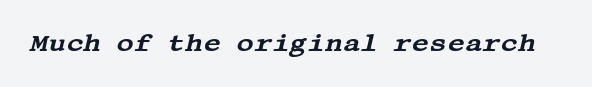
The image shows 24 px text type, italic (leaning right); set normal letter spacing, not underlined.
